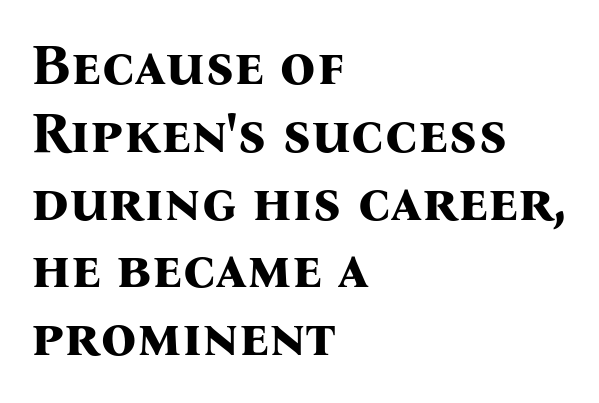
The image shows 56 px bold serif type, upright; set left-aligned, line spacing 1.21x, normal letter spacing, not underlined; medium stroke contrast and a medium x-height.
